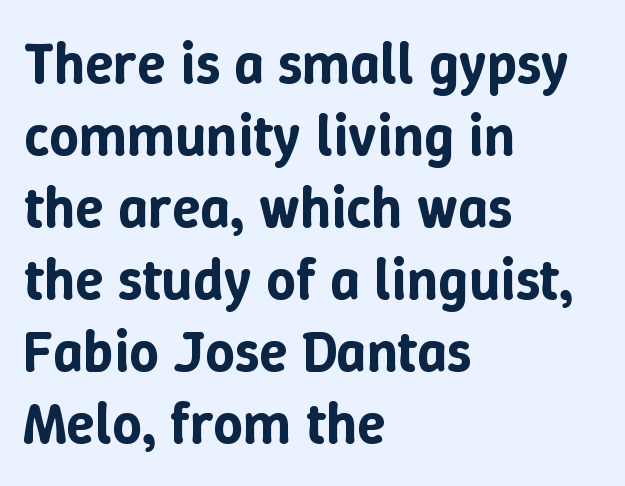
Q: Is the text italic (slanted)? A: No, it is upright.
Q: Is the text underlined? A: No.
Q: How is the paragraph aligned? A: Left-aligned.
Q: Is the spacing between letters normal or unusually wide? A: Normal.
Q: Width (condensed, normal, or wide)? A: Normal.
Q: Stroke contrast? A: Low.
Q: x-height? A: Medium.
Q: Monospaced? A: No.
